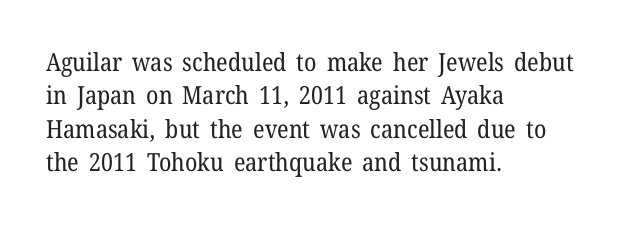
{"italic": "no", "bold": "no", "underline": "no", "align": "left", "line_spacing": "normal", "line_spacing_ratio": 1.34, "letter_spacing": "normal", "letter_spacing_em": 0.0, "glyph_px": 25}
